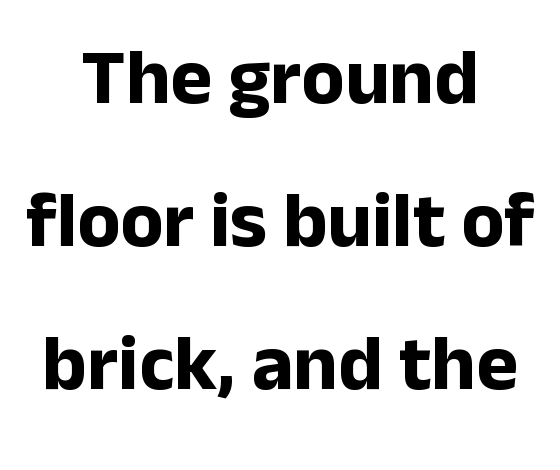
Q: Is the text bold? A: Yes.
Q: Is the text italic (slanted)? A: No, it is upright.
Q: Is the typeface a serif or a sans-serif typeface? A: Sans-serif.
Q: Is the text underlined? A: No.
Q: How is the paragraph aligned? A: Centered.
Q: Is the spacing between letters normal or unusually wide? A: Normal.
Q: Width (condensed, normal, or wide)? A: Normal.
Q: Stroke contrast? A: Low.
Q: x-height? A: Medium.
Q: Monospaced? A: No.
